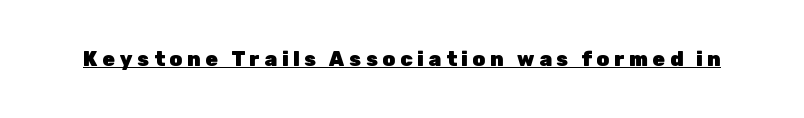
The image shows 20 px bold type, upright; set unusually wide letter spacing (+0.24 em), underlined.
